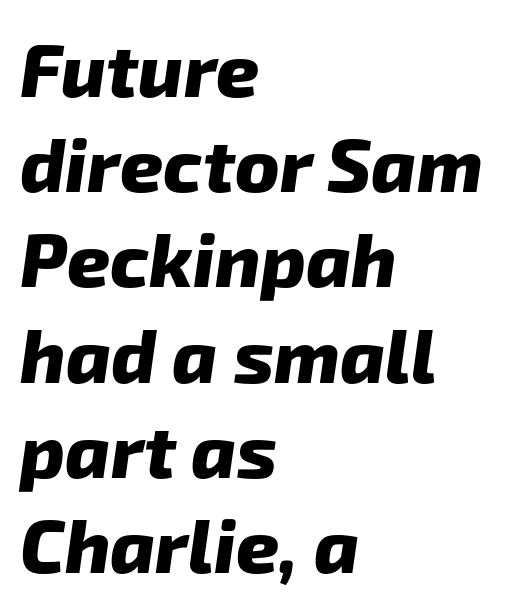
{"serif": "no", "bold": "yes", "weight": "heavy", "width": "normal", "stroke_contrast": "low", "x_height": "medium", "monospaced": "no", "underline": "no", "align": "left", "line_spacing": "normal", "line_spacing_ratio": 1.27, "letter_spacing": "normal", "letter_spacing_em": 0.0, "glyph_px": 75}
